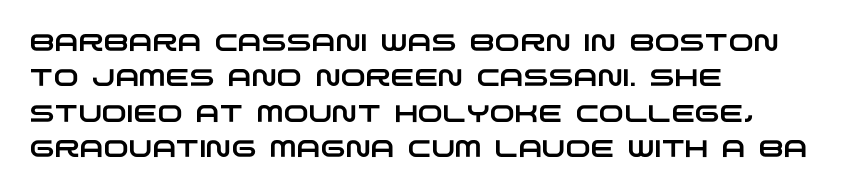
{"underline": "no", "align": "left", "line_spacing": "normal", "line_spacing_ratio": 1.47, "letter_spacing": "normal", "letter_spacing_em": 0.0, "glyph_px": 24}
